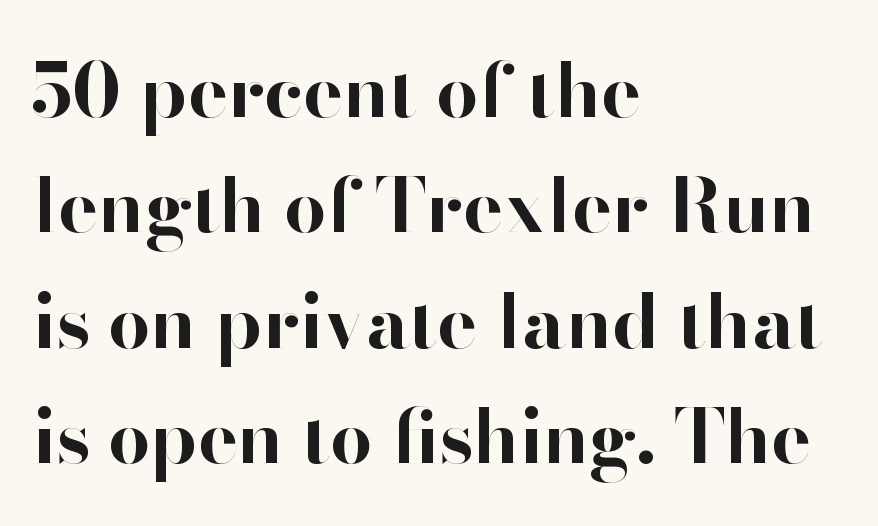
Q: Is the text bold? A: Yes.
Q: Is the text italic (slanted)? A: No, it is upright.
Q: Is the typeface a serif or a sans-serif typeface? A: Sans-serif.
Q: Is the text underlined? A: No.
Q: How is the paragraph aligned? A: Left-aligned.
Q: Is the spacing between letters normal or unusually wide? A: Normal.
Q: Is the spacing between lines tight, normal or loose? A: Normal.
Q: Width (condensed, normal, or wide)? A: Normal.
Q: Stroke contrast? A: High.
Q: x-height? A: Small.
Q: Monospaced? A: No.
